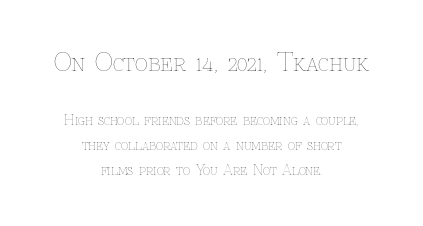
This is roman type, the default non-slanted kind. A clean baseline with only descenders dipping below it. Bold? No — there's no thickening of the strokes. Two sizes are in play, and the larger belongs to the first block. The horizontal fit of the characters is conventional and even.
